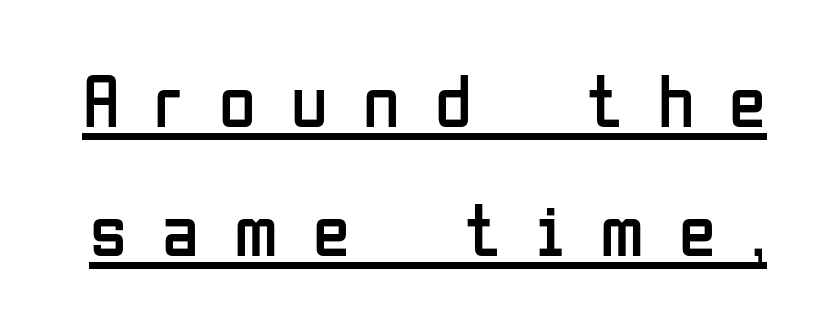
The image shows 75 px regular-weight, condensed sans-serif type, upright; set line spacing 1.72x, unusually wide letter spacing (+0.47 em), underlined; low stroke contrast and a medium x-height.
